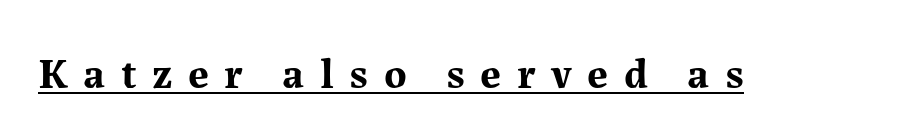
Q: Is the text bold? A: Yes.
Q: Is the text italic (slanted)? A: No, it is upright.
Q: Is the typeface a serif or a sans-serif typeface? A: Serif.
Q: Is the text underlined? A: Yes.
Q: Is the spacing between letters normal or unusually wide? A: Unusually wide.
Q: Width (condensed, normal, or wide)? A: Normal.
Q: Stroke contrast? A: Medium.
Q: x-height? A: Medium.
Q: Monospaced? A: No.
